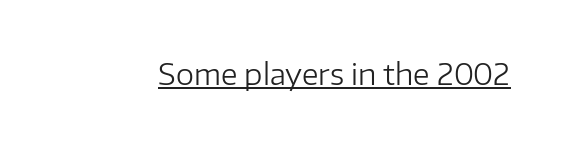
These characters rest on top of a visible drawn line. Ordinary non-slanted type is in use. Is this a heavy cut? Hardly; it is regular or lighter. Here the glyphs are tracked normally, forming tight word shapes.
